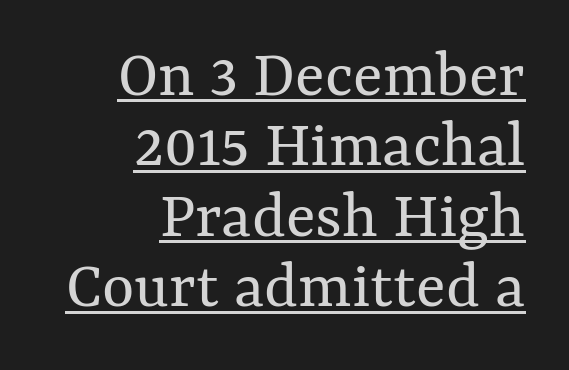
The image shows 69 px regular-weight type, upright; set right-aligned, tight line spacing (1.02x), normal letter spacing, underlined; medium stroke contrast and a medium x-height.
